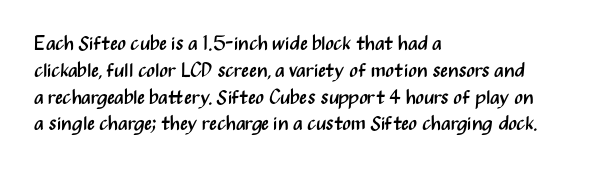
{"italic": "no", "bold": "no", "underline": "no", "align": "left", "line_spacing": "normal", "line_spacing_ratio": 1.34, "letter_spacing": "normal", "letter_spacing_em": 0.0, "glyph_px": 20}
